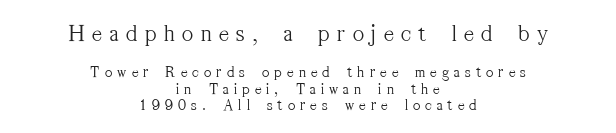
{"italic": "no", "bold": "no", "underline": "no", "align": "center", "line_spacing": "tight", "line_spacing_ratio": 1.01, "letter_spacing": "wide", "letter_spacing_em": 0.32, "larger_block": "first", "size_ratio": 1.5, "glyph_px": 24}
